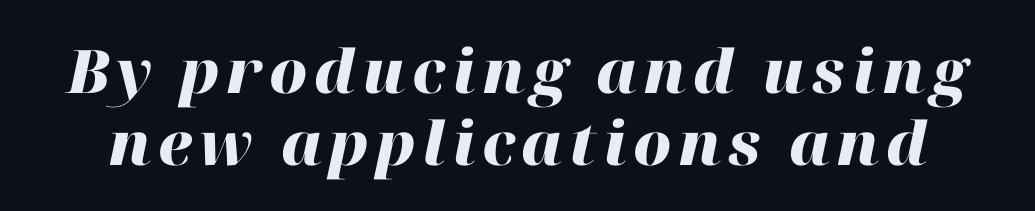
{"italic": "yes", "lean": "right", "slant_degrees": 12, "bold": "yes", "weight": "heavy", "width": "normal", "stroke_contrast": "high", "x_height": "medium", "monospaced": "no", "underline": "no", "line_spacing_ratio": 1.2, "glyph_px": 60}
